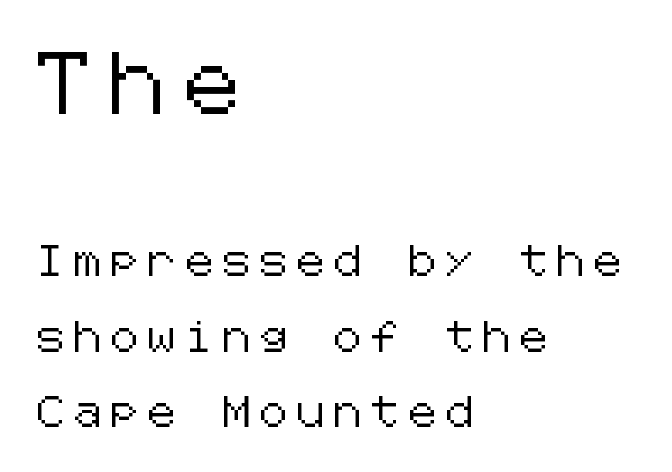
Q: Is the text italic (slanted)? A: No, it is upright.
Q: Is the typeface a serif or a sans-serif typeface? A: Sans-serif.
Q: Is the text underlined? A: No.
Q: How is the paragraph aligned? A: Left-aligned.
Q: Is the spacing between letters normal or unusually wide? A: Unusually wide.
Q: Is the spacing between lines tight, normal or loose? A: Loose.
Q: Which block of text is set in a larger size, the first (top) or the second (bottom)? A: The first (top) one.
Q: Width (condensed, normal, or wide)? A: Normal.
Q: Stroke contrast? A: Low.
Q: x-height? A: Medium.
